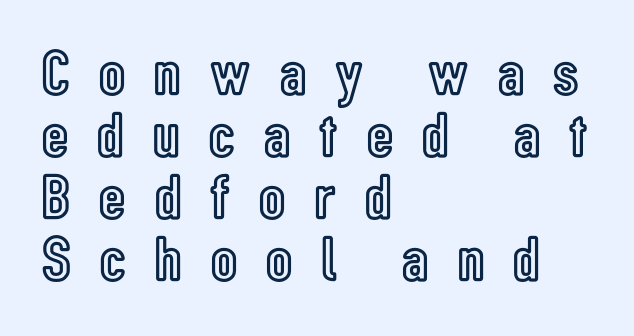
{"italic": "no", "width": "condensed", "x_height": "medium", "monospaced": "no", "underline": "no", "align": "left", "line_spacing": "tight", "line_spacing_ratio": 0.97, "letter_spacing": "wide", "letter_spacing_em": 0.46, "glyph_px": 64}
